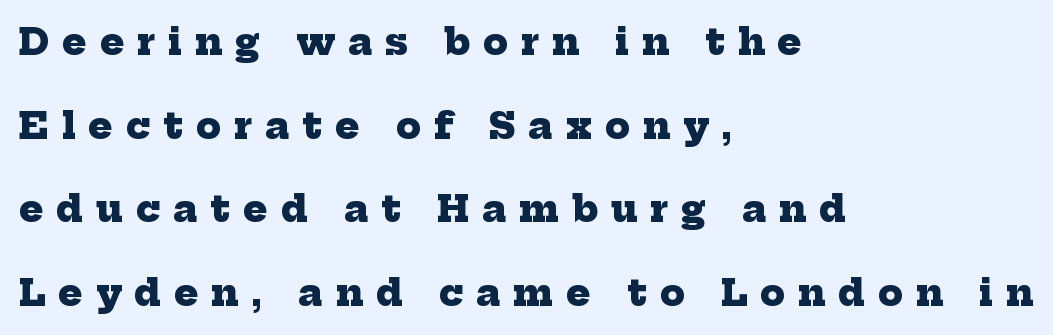
Q: Is the text bold? A: Yes.
Q: Is the typeface a serif or a sans-serif typeface? A: Serif.
Q: Is the text underlined? A: No.
Q: How is the paragraph aligned? A: Left-aligned.
Q: Is the spacing between letters normal or unusually wide? A: Unusually wide.
Q: Is the spacing between lines tight, normal or loose? A: Loose.
Q: Width (condensed, normal, or wide)? A: Normal.
Q: Stroke contrast? A: Low.
Q: x-height? A: Medium.
Q: Monospaced? A: No.
